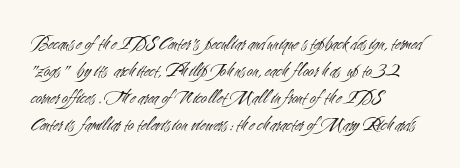
These lines keep a tight, regular rhythm from letter to letter. The rows are spaced the way most documents space them. Nothing heavy about these letters — not bold at all. Check under the words: just untouched page. All the whitespace from short lines collects on the right.
